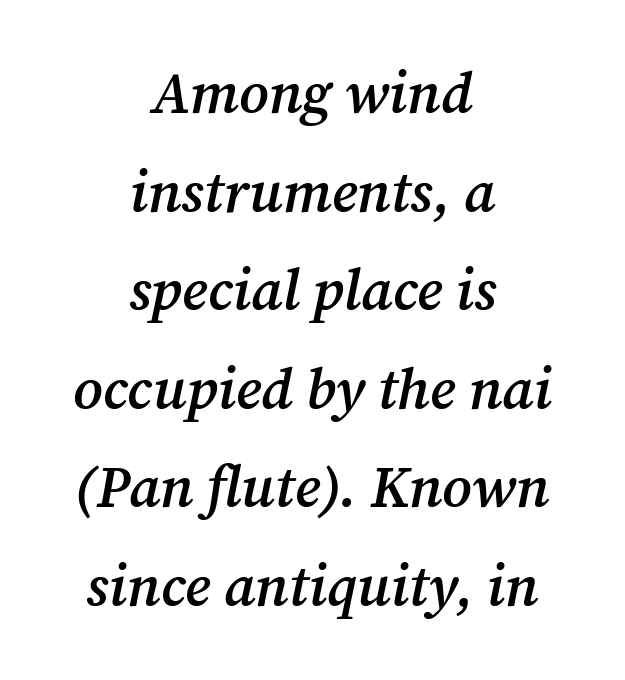
Q: Is the text bold? A: Semi-bold.
Q: Is the text italic (slanted)? A: Yes, it leans right by about 12 degrees.
Q: Is the typeface a serif or a sans-serif typeface? A: Serif.
Q: Is the text underlined? A: No.
Q: How is the paragraph aligned? A: Centered.
Q: Is the spacing between letters normal or unusually wide? A: Normal.
Q: Width (condensed, normal, or wide)? A: Normal.
Q: Stroke contrast? A: Medium.
Q: x-height? A: Medium.
Q: Monospaced? A: No.
